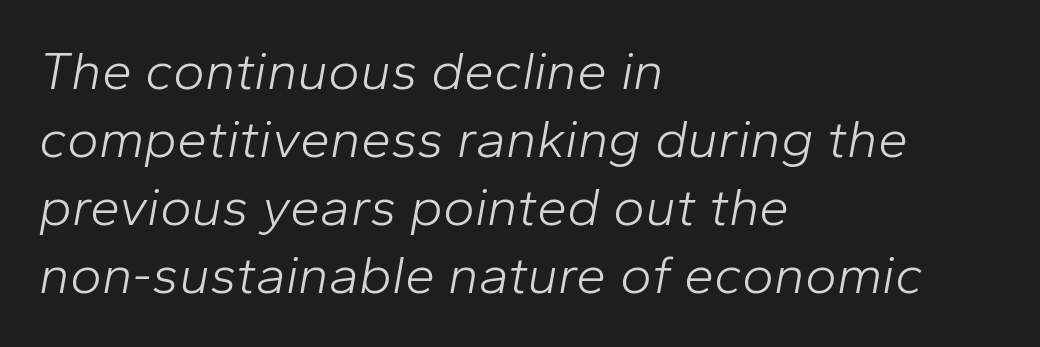
Q: Is the text bold? A: No.
Q: Is the text italic (slanted)? A: Yes, it leans right by about 10 degrees.
Q: Is the text underlined? A: No.
Q: How is the paragraph aligned? A: Left-aligned.
Q: Is the spacing between letters normal or unusually wide? A: Normal.
Q: Is the spacing between lines tight, normal or loose? A: Normal.
Q: Width (condensed, normal, or wide)? A: Normal.
Q: Stroke contrast? A: Low.
Q: x-height? A: Medium.
Q: Monospaced? A: No.
